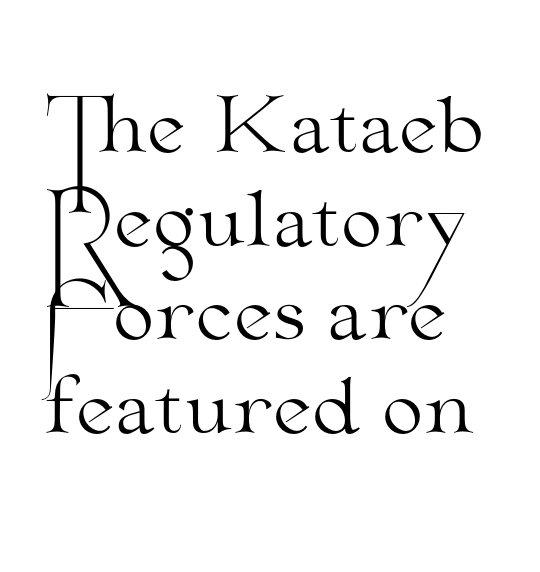
The image shows 75 px light, wide serif type, upright; set left-aligned, normal line spacing (1.25x), normal letter spacing, not underlined; medium stroke contrast and a small x-height.
